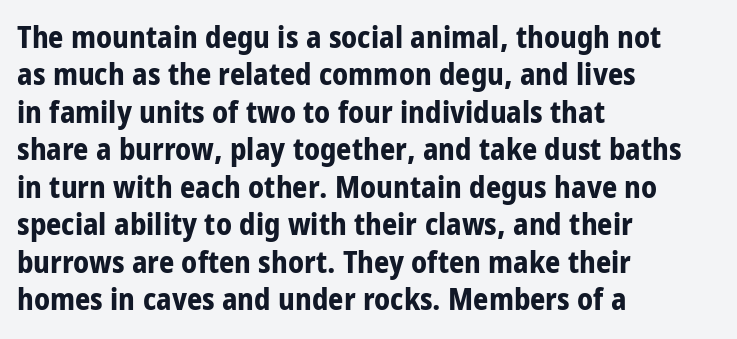
The image shows 30 px bold, condensed sans-serif type, upright; set left-aligned, normal line spacing (1.25x), normal letter spacing, not underlined; low stroke contrast and a large x-height.
